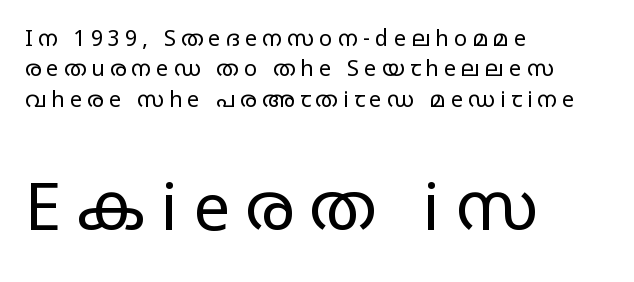
Designer's note — italics off, roman on. A light-to-regular cut is what we see here. No word sits above an underline. These lines are rendered in a variable-pitch font. What stands out about the letter spacing? Its width — letters are far apart.
